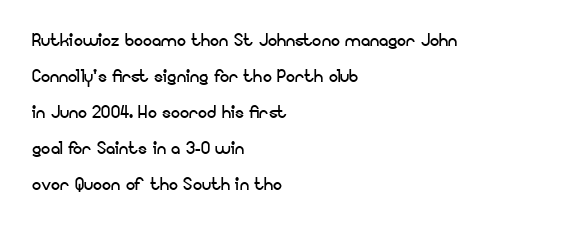
The image shows 23 px text type, upright; set left-aligned, normal line spacing (1.56x), normal letter spacing, not underlined.
